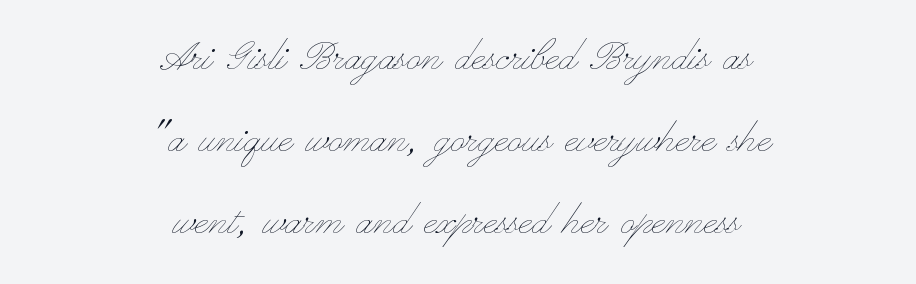
Q: Is the text bold? A: No.
Q: Is the text italic (slanted)? A: Yes.
Q: Is the text underlined? A: No.
Q: How is the paragraph aligned? A: Centered.
Q: Is the spacing between letters normal or unusually wide? A: Normal.
Q: Is the spacing between lines tight, normal or loose? A: Normal.
Q: Width (condensed, normal, or wide)? A: Wide.
Q: Stroke contrast? A: Low.
Q: x-height? A: Small.
Q: Monospaced? A: No.
